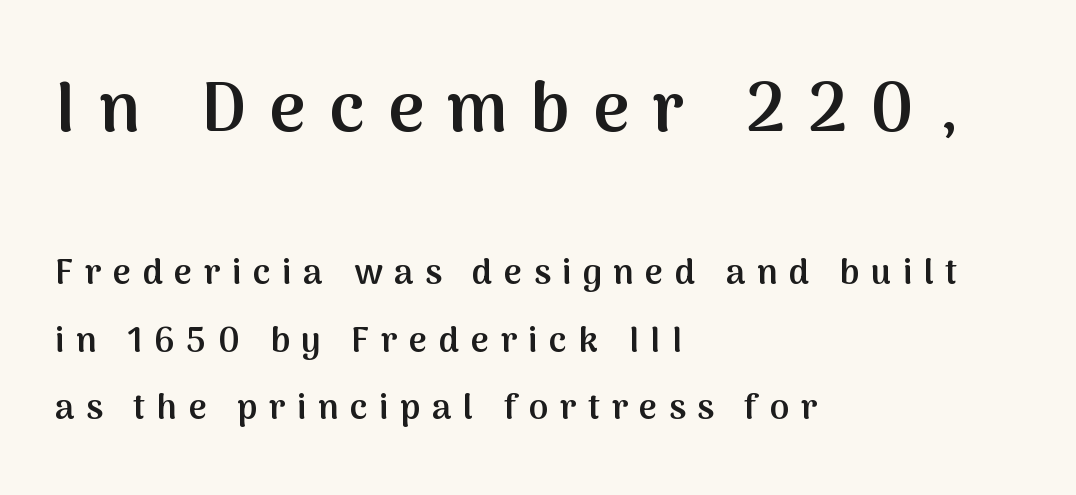
{"serif": "no", "italic": "no", "bold": "semi", "weight": "semibold", "width": "normal", "stroke_contrast": "medium", "x_height": "medium", "monospaced": "no", "underline": "no", "align": "left", "line_spacing": "loose", "line_spacing_ratio": 1.93, "letter_spacing": "wide", "letter_spacing_em": 0.33, "larger_block": "first", "size_ratio": 2.0, "glyph_px": 70}
